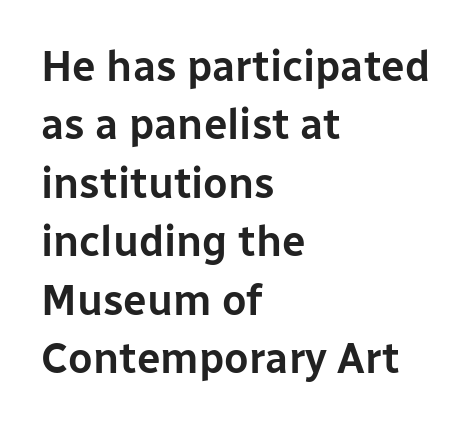
Q: Is the text italic (slanted)? A: No, it is upright.
Q: Is the typeface a serif or a sans-serif typeface? A: Sans-serif.
Q: Is the text underlined? A: No.
Q: How is the paragraph aligned? A: Left-aligned.
Q: Is the spacing between letters normal or unusually wide? A: Normal.
Q: Is the spacing between lines tight, normal or loose? A: Normal.
Q: Width (condensed, normal, or wide)? A: Normal.
Q: Stroke contrast? A: Low.
Q: x-height? A: Medium.
Q: Monospaced? A: No.
